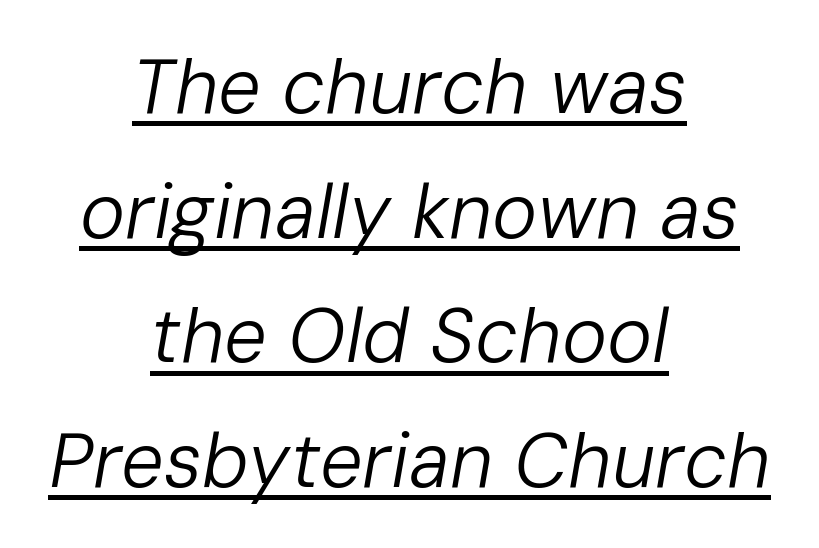
{"italic": "yes", "lean": "right", "slant_degrees": 10, "bold": "no", "weight": "regular", "width": "normal", "stroke_contrast": "low", "x_height": "medium", "monospaced": "no", "underline": "yes", "align": "center", "line_spacing": "normal", "line_spacing_ratio": 1.64, "letter_spacing": "normal", "letter_spacing_em": 0.0, "glyph_px": 76}
